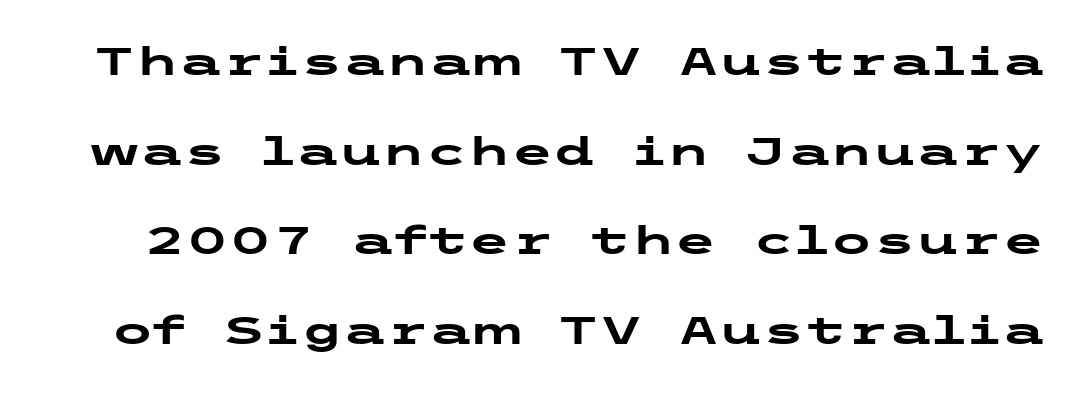
Q: Is the text bold? A: Yes.
Q: Is the text italic (slanted)? A: No, it is upright.
Q: Is the typeface a serif or a sans-serif typeface? A: Sans-serif.
Q: Is the text underlined? A: No.
Q: Is the spacing between letters normal or unusually wide? A: Normal.
Q: Is the spacing between lines tight, normal or loose? A: Loose.
Q: Width (condensed, normal, or wide)? A: Wide.
Q: Stroke contrast? A: Low.
Q: x-height? A: Medium.
